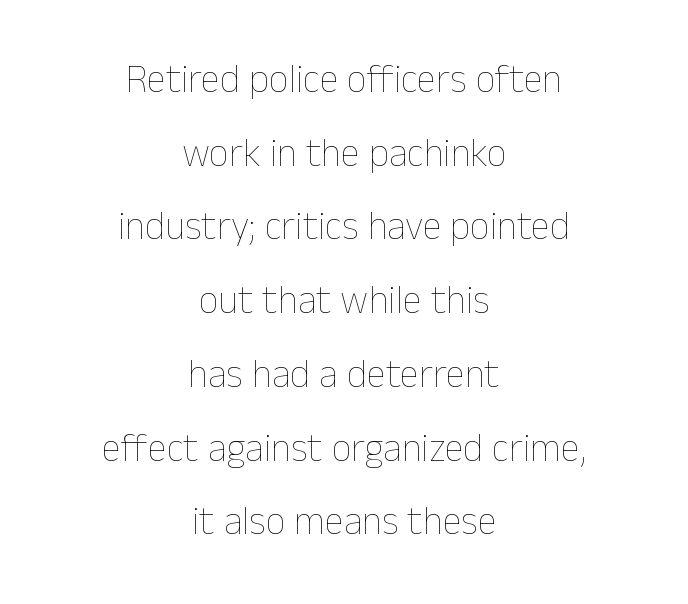
Q: Is the text bold? A: No.
Q: Is the text italic (slanted)? A: No, it is upright.
Q: Is the text underlined? A: No.
Q: How is the paragraph aligned? A: Centered.
Q: Is the spacing between letters normal or unusually wide? A: Normal.
Q: Width (condensed, normal, or wide)? A: Normal.
Q: Stroke contrast? A: Low.
Q: x-height? A: Medium.
Q: Monospaced? A: No.
